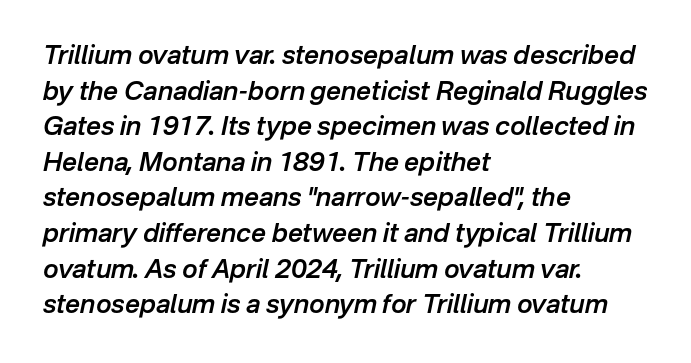
The image shows 26 px text type, italic (leaning right); set left-aligned, normal line spacing (1.37x), normal letter spacing, not underlined.
